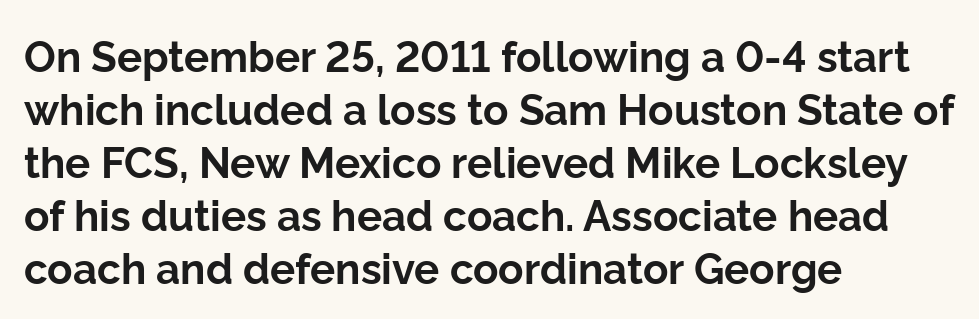
{"serif": "no", "italic": "no", "bold": "yes", "weight": "bold", "width": "normal", "stroke_contrast": "low", "x_height": "medium", "monospaced": "no", "underline": "no", "align": "left", "line_spacing": "normal", "line_spacing_ratio": 1.26, "letter_spacing": "normal", "letter_spacing_em": 0.0, "glyph_px": 42}
